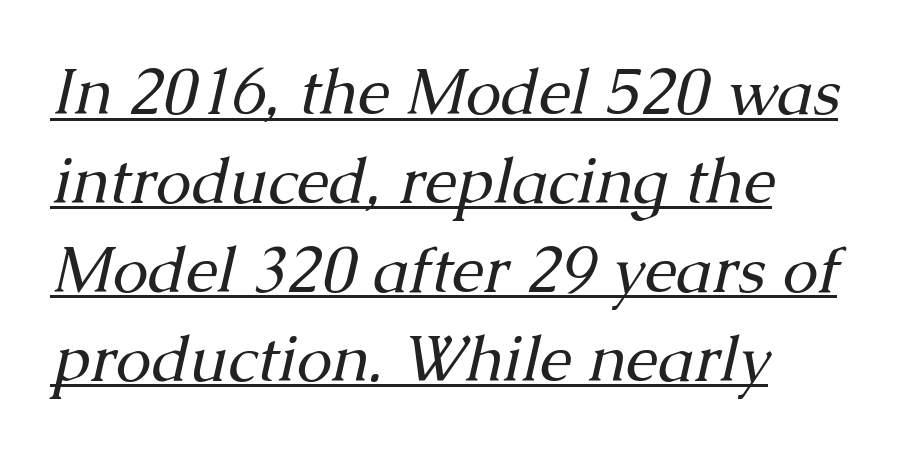
The image shows 64 px regular-weight serif type, italic (leaning right); set left-aligned, normal line spacing (1.39x), normal letter spacing, underlined; medium stroke contrast and a medium x-height.
